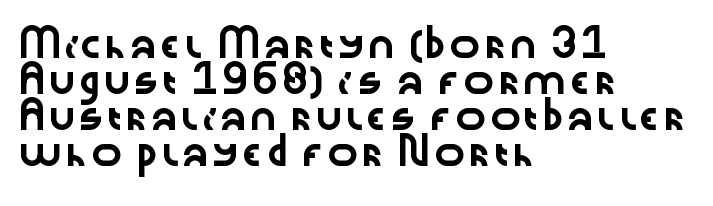
Q: Is the text italic (slanted)? A: No, it is upright.
Q: Is the text underlined? A: No.
Q: How is the paragraph aligned? A: Left-aligned.
Q: Is the spacing between letters normal or unusually wide? A: Normal.
Q: Is the spacing between lines tight, normal or loose? A: Normal.
